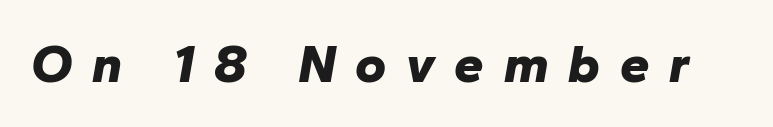
The characters look thick and weighty, a clear bold. The horizontal fit of the characters is loose and conspicuously gappy. You could not count columns in this text — the font is proportionally spaced. Anything drawn beneath the words? Only blank space.
